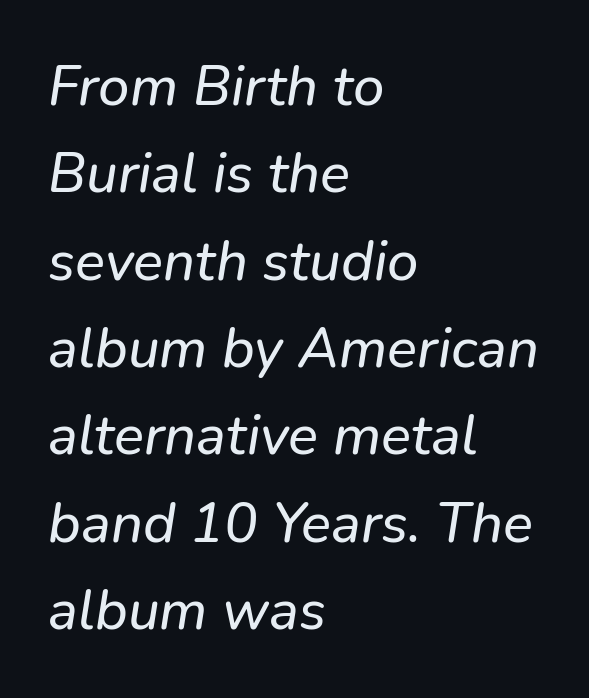
Do the characters align in a grid? No, the font is proportional. The specimen omits any rule beneath the text block's lines. Vertically, the passage feels balanced, rows spaced as you'd expect. The rendering anchors every line to the left-hand side. Quick note: italic.
